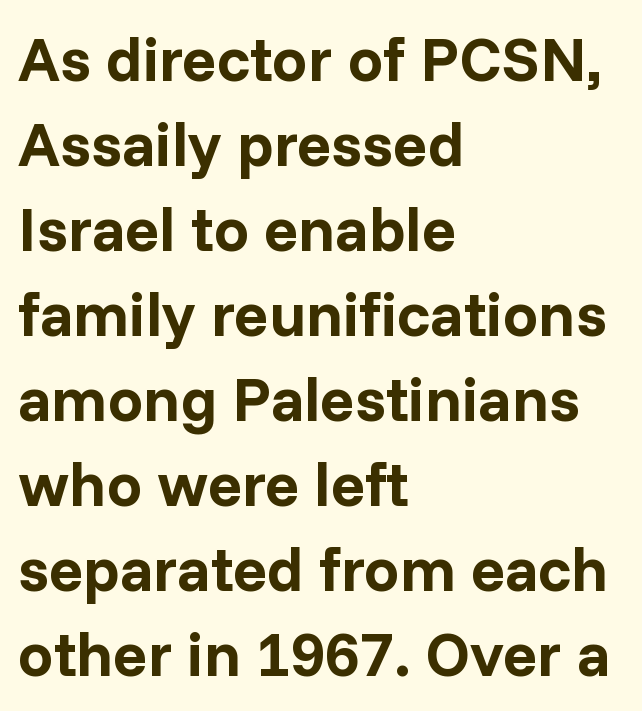
The lettering stays uniformly vertical, giving the passage a roman look. The zone under the glyphs is completely vacant. Is this a fixed-width face? No — the glyphs have proportional, varying widths. To sum up the face: it is a sans, with no serifs. Each new line begins a customary step beneath the previous one. Strong, thick strokes mark this as bold type.
